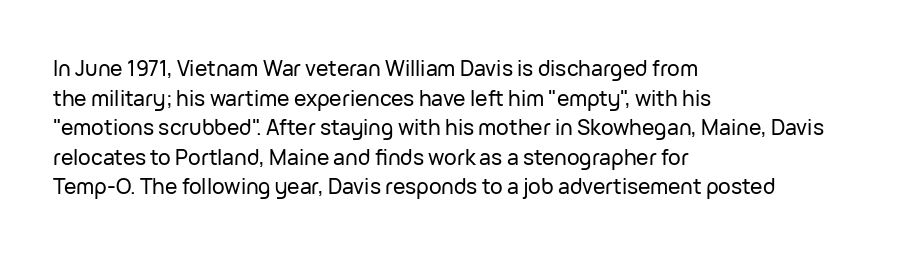
Caption: standard tracking, unaltered. Only glyphs here, with clear space below each row. The line-height multiplier appears to be the usual default. The typography opts for an upright posture over an oblique one. A student would call this left alignment; a typographer would say flush left, rag right.
